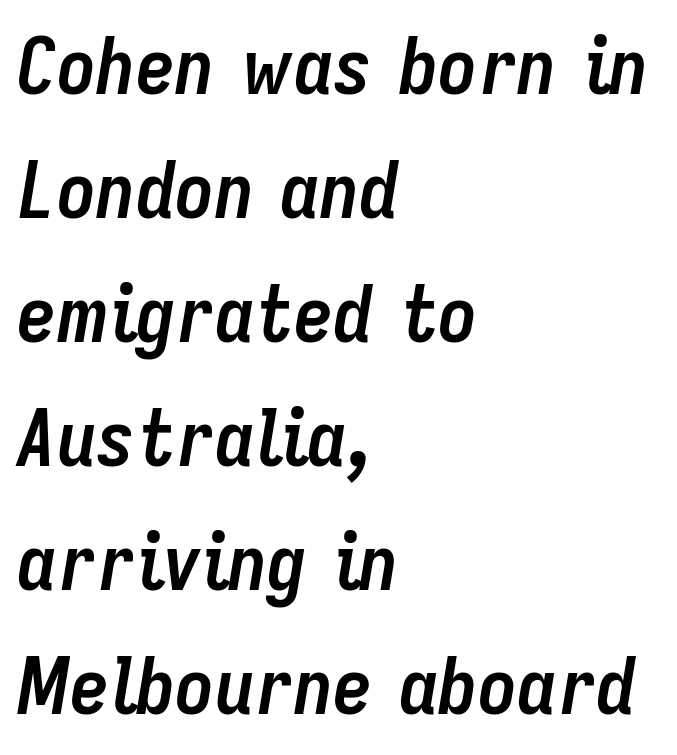
Nobody touched the tracking dial on this one. Descenders hang freely into open space. The font's italic variant was chosen for this text. In CSS terms this would be text-align: left.
